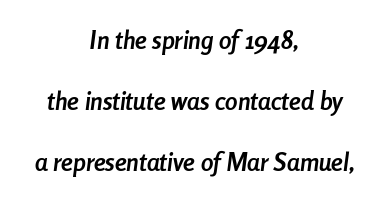
{"italic": "yes", "lean": "right", "slant_degrees": 8, "bold": "yes", "underline": "no", "align": "center", "line_spacing": "loose", "line_spacing_ratio": 2.45, "letter_spacing": "normal", "letter_spacing_em": 0.0, "glyph_px": 25}
